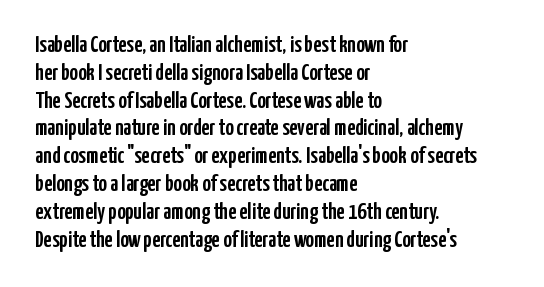
Here the glyphs are tracked normally, forming tight word shapes. The specimen omits any rule beneath the text block's lines. Vertical strokes here are truly vertical. The lines in this sample share a left origin and differ only in where they stop.
